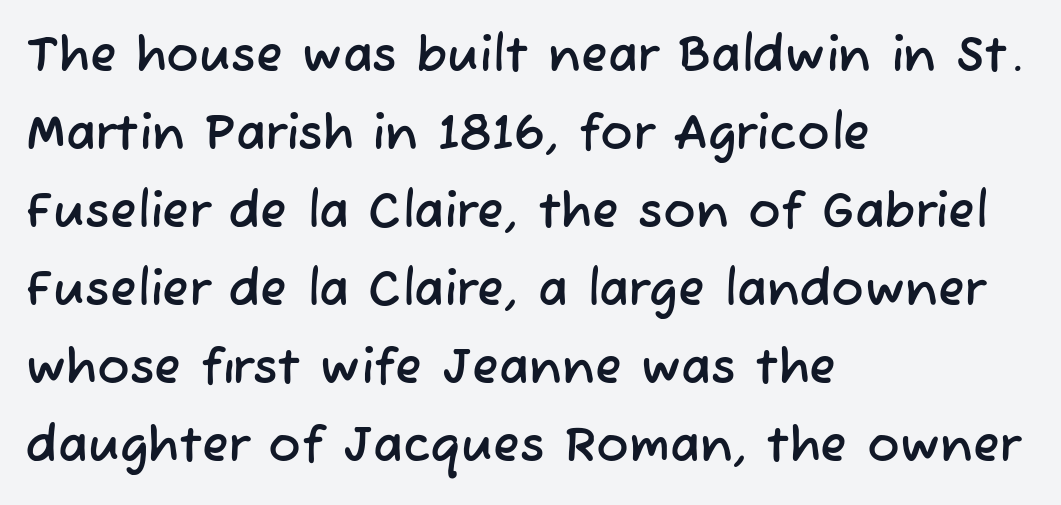
Only glyphs here, with clear space below each row. The typesetter chose a ragged-right arrangement here. The rendering uses a moderate line-height, typical for paragraphs. These lines are rendered in a variable-pitch font.
